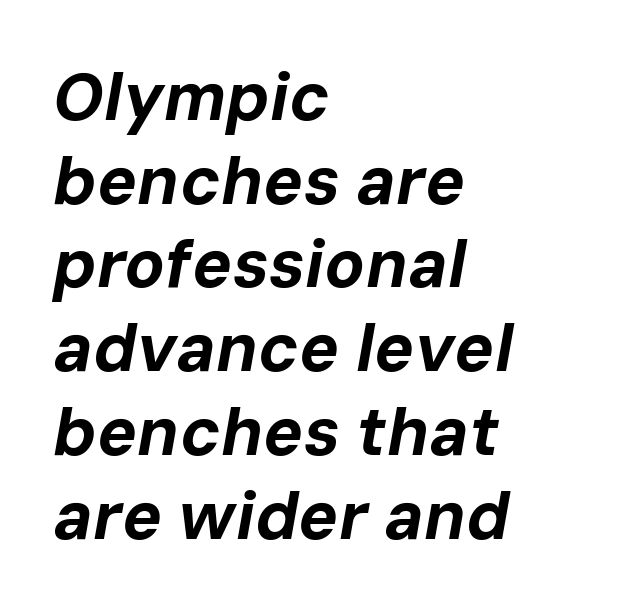
The sample has been set heavy, in full bold. The whole block is typeset with a tilt. Typeset ragged right — the left edge is the straight one. How are the letters spaced? Ordinarily, with no added tracking. A bare baseline throughout the passage.
